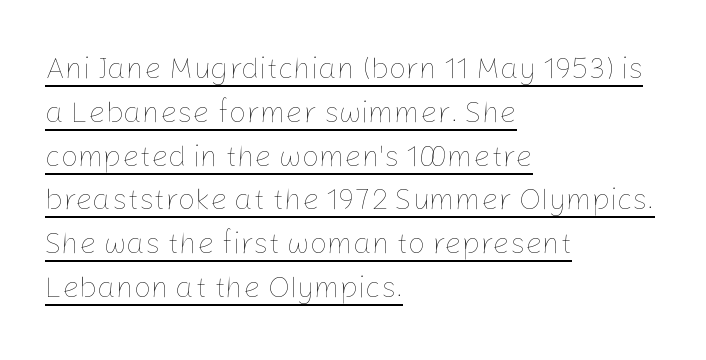
The image shows 30 px thin type, upright; set left-aligned, normal line spacing (1.46x), normal letter spacing, underlined; low stroke contrast and a medium x-height.
